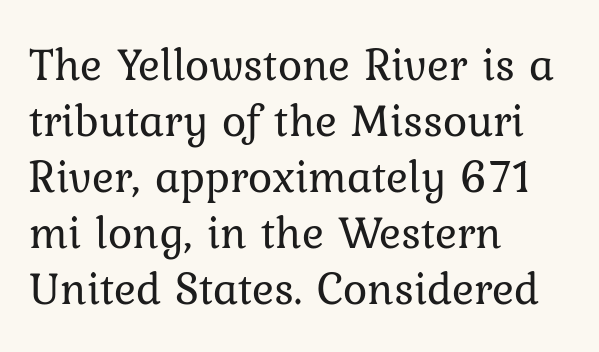
{"italic": "no", "bold": "no", "weight": "regular", "width": "normal", "stroke_contrast": "low", "x_height": "medium", "monospaced": "no", "underline": "no", "align": "left", "line_spacing_ratio": 1.22, "letter_spacing": "normal", "letter_spacing_em": 0.0, "glyph_px": 46}
